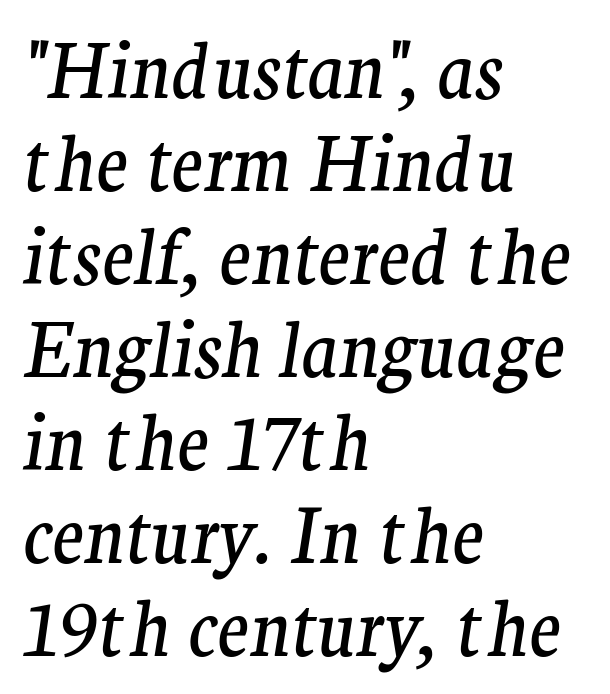
The image shows 75 px regular-weight serif type, italic (leaning right); set left-aligned, line spacing 1.24x, normal letter spacing, not underlined; medium stroke contrast and a medium x-height.
